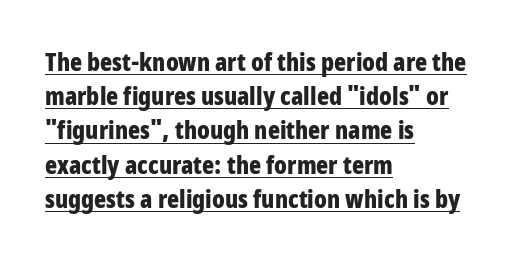
Q: Is the text bold? A: Yes.
Q: Is the text italic (slanted)? A: No, it is upright.
Q: Is the text underlined? A: Yes.
Q: How is the paragraph aligned? A: Left-aligned.
Q: Is the spacing between letters normal or unusually wide? A: Normal.
Q: Is the spacing between lines tight, normal or loose? A: Normal.
